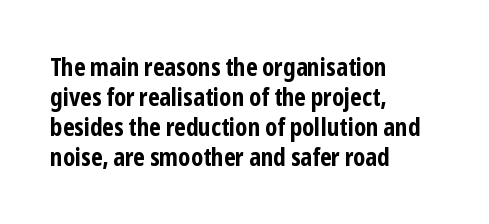
The image shows 24 px bold type, upright; set left-aligned, normal line spacing (1.25x), normal letter spacing, not underlined.
